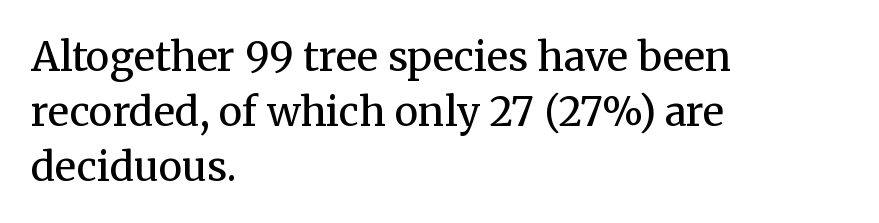
The image shows 40 px regular-weight serif type, upright; set left-aligned, normal line spacing (1.37x), normal letter spacing, not underlined; medium stroke contrast and a medium x-height.
